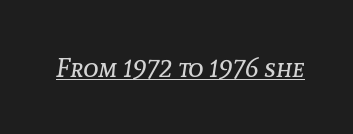
The letters sit at their default tracking, neither squeezed nor spread. In designer terms, the underline attribute is active on this setting. Posture: slanted. A quiet, ordinary-to-light weight characterises the typeface.
